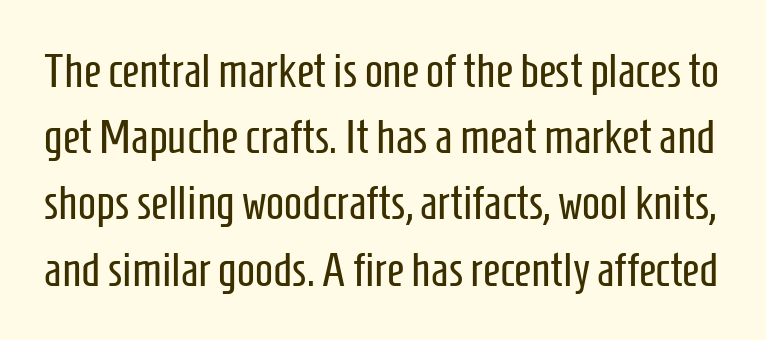
The image shows 48 px regular-weight, condensed sans-serif type, upright; set normal line spacing (1.38x), normal letter spacing, not underlined; low stroke contrast and a medium x-height.
